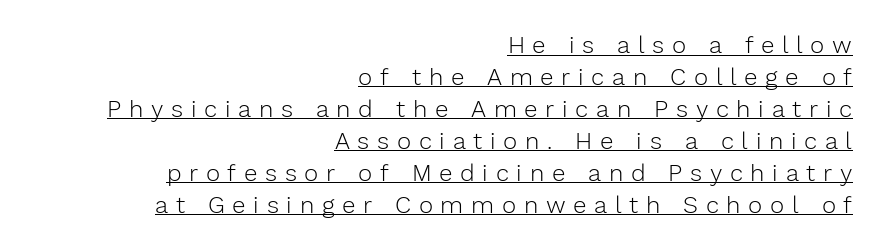
Q: Is the text bold? A: No.
Q: Is the text italic (slanted)? A: No, it is upright.
Q: Is the text underlined? A: Yes.
Q: How is the paragraph aligned? A: Right-aligned.
Q: Is the spacing between letters normal or unusually wide? A: Unusually wide.
Q: Is the spacing between lines tight, normal or loose? A: Normal.
